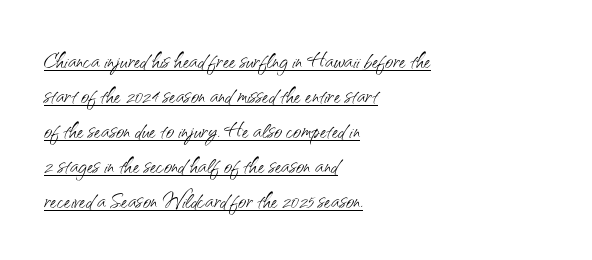
{"serif": "no", "bold": "no", "weight": "light", "width": "normal", "stroke_contrast": "medium", "x_height": "small", "monospaced": "no", "underline": "yes", "align": "left", "line_spacing": "normal", "line_spacing_ratio": 1.25, "letter_spacing": "normal", "letter_spacing_em": 0.0, "glyph_px": 28}
